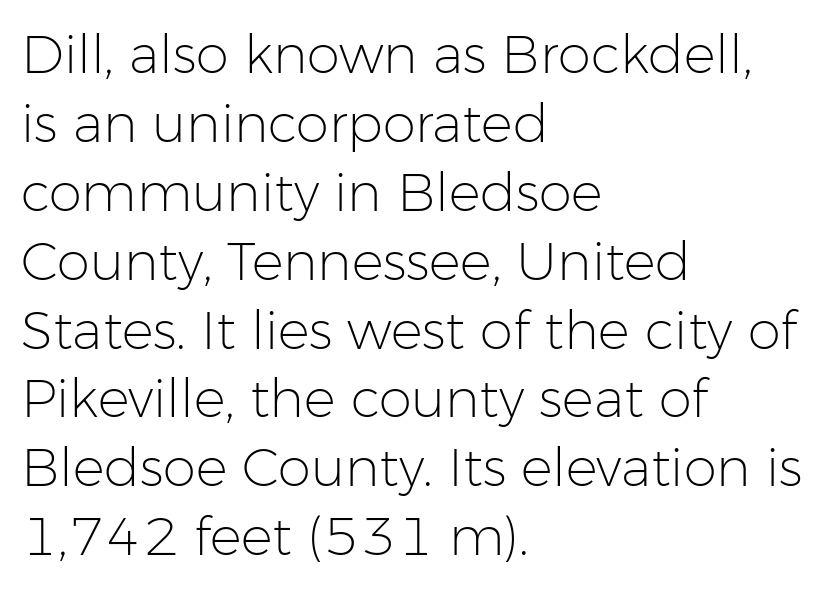
{"serif": "no", "italic": "no", "bold": "no", "weight": "light", "width": "normal", "stroke_contrast": "low", "x_height": "medium", "monospaced": "no", "underline": "no", "align": "left", "line_spacing": "normal", "line_spacing_ratio": 1.3, "letter_spacing": "normal", "letter_spacing_em": 0.0, "glyph_px": 53}
